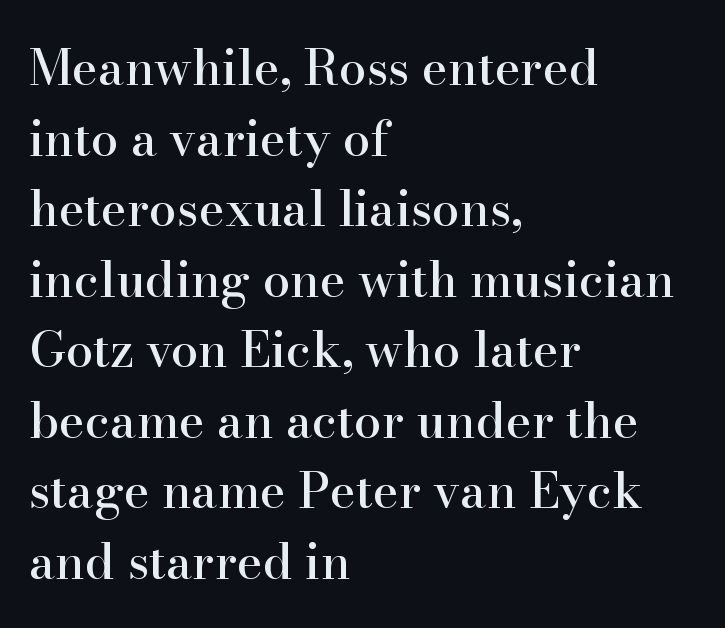
The image shows 49 px serif type, upright; set left-aligned, normal line spacing (1.44x), normal letter spacing, not underlined; high stroke contrast and a small x-height.
